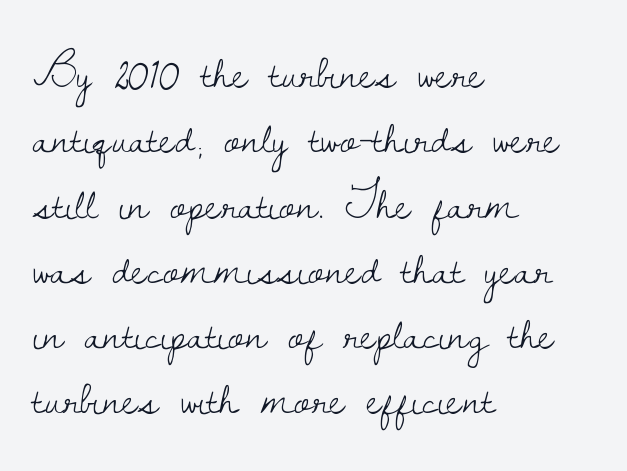
Rows of type keep a routine distance in the vertical direction. Horizontally, the lines are justified to the leading edge only. Spacing between characters is what you'd get straight out of the box.
